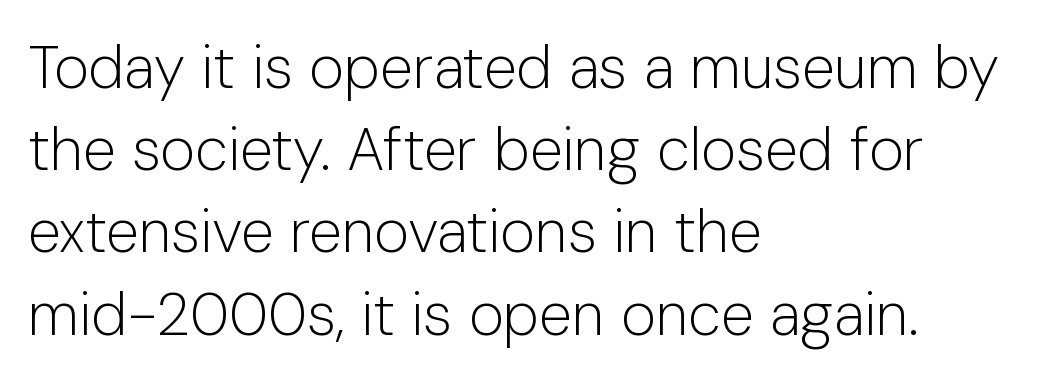
Q: Is the text bold? A: No.
Q: Is the text italic (slanted)? A: No, it is upright.
Q: Is the typeface a serif or a sans-serif typeface? A: Sans-serif.
Q: Is the text underlined? A: No.
Q: How is the paragraph aligned? A: Left-aligned.
Q: Is the spacing between letters normal or unusually wide? A: Normal.
Q: Is the spacing between lines tight, normal or loose? A: Normal.
Q: Width (condensed, normal, or wide)? A: Normal.
Q: Stroke contrast? A: Low.
Q: x-height? A: Medium.
Q: Monospaced? A: No.
